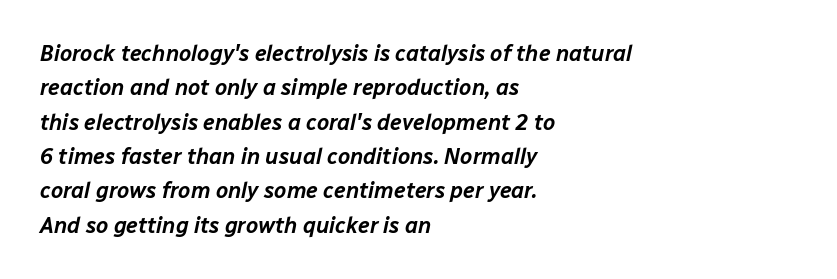
The image shows 22 px text type, italic (leaning right); set left-aligned, normal line spacing (1.56x), normal letter spacing, not underlined.
